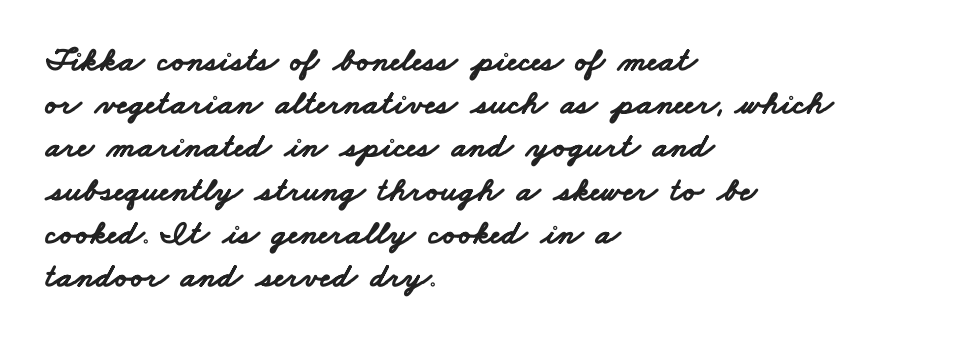
The image shows 34 px bold, wide sans-serif type; set left-aligned, normal line spacing (1.27x), normal letter spacing, not underlined; low stroke contrast and a small x-height.
